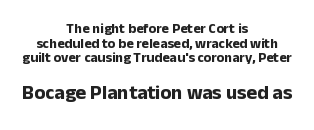
Q: Is the text bold? A: Yes.
Q: Is the text italic (slanted)? A: No, it is upright.
Q: Is the text underlined? A: No.
Q: How is the paragraph aligned? A: Centered.
Q: Is the spacing between letters normal or unusually wide? A: Normal.
Q: Is the spacing between lines tight, normal or loose? A: Tight.
Q: Which block of text is set in a larger size, the first (top) or the second (bottom)? A: The second (bottom) one.
